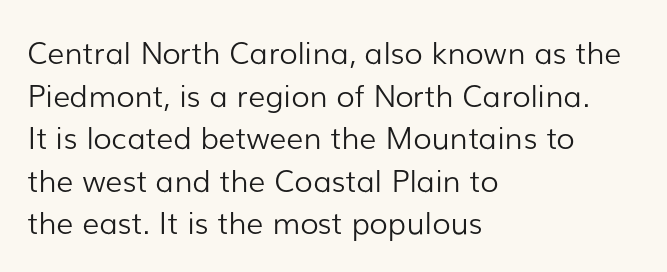
{"serif": "no", "italic": "no", "bold": "no", "weight": "light", "width": "normal", "stroke_contrast": "low", "x_height": "medium", "monospaced": "no", "underline": "no", "align": "left", "line_spacing": "normal", "line_spacing_ratio": 1.42, "letter_spacing": "normal", "letter_spacing_em": 0.0, "glyph_px": 30}
